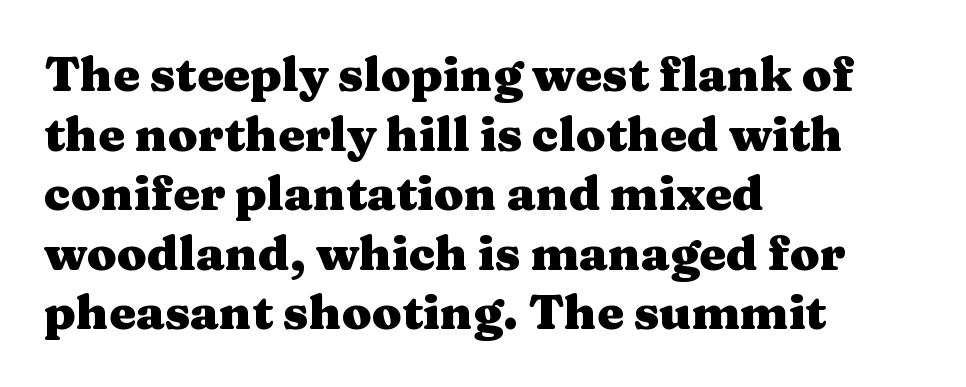
Q: Is the text bold? A: Yes.
Q: Is the text italic (slanted)? A: No, it is upright.
Q: Is the typeface a serif or a sans-serif typeface? A: Serif.
Q: Is the text underlined? A: No.
Q: How is the paragraph aligned? A: Left-aligned.
Q: Is the spacing between letters normal or unusually wide? A: Normal.
Q: Width (condensed, normal, or wide)? A: Wide.
Q: Stroke contrast? A: Medium.
Q: x-height? A: Medium.
Q: Monospaced? A: No.
